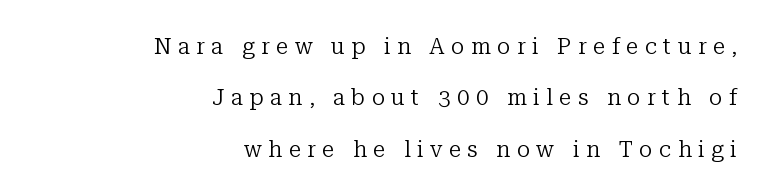
Q: Is the text bold? A: No.
Q: Is the text italic (slanted)? A: No, it is upright.
Q: Is the text underlined? A: No.
Q: How is the paragraph aligned? A: Right-aligned.
Q: Is the spacing between letters normal or unusually wide? A: Unusually wide.
Q: Is the spacing between lines tight, normal or loose? A: Loose.
